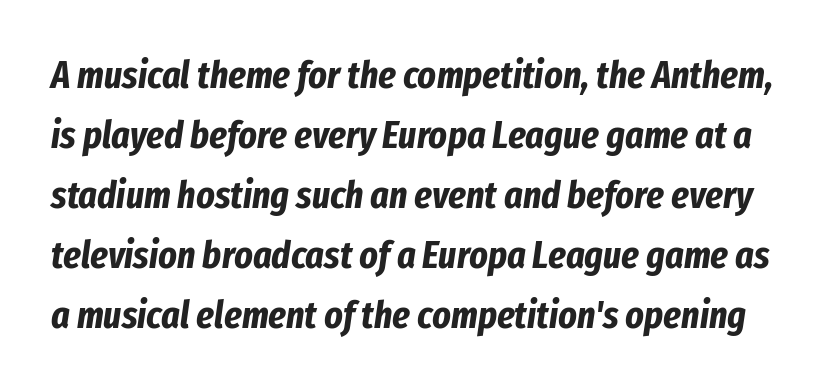
You could call the tracking neutral — neither tight nor loose. Regular leading. Here the designer chose a conventional face with non-uniform glyph widths. Honestly, there is no underline to notice here at all. There's an unmistakable incline to the writing here. The glyphs have the mass of a bold cut.
